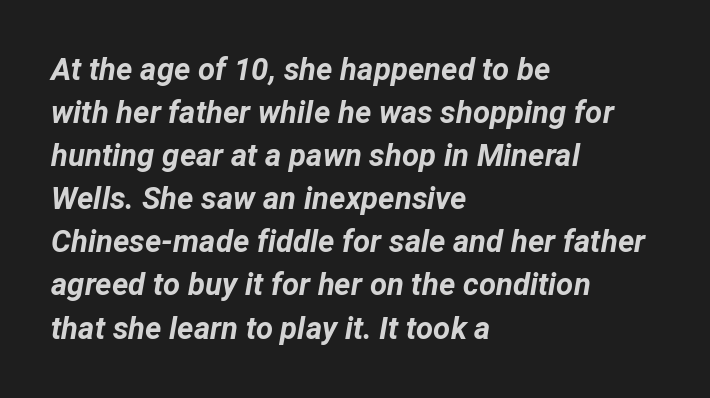
Q: Is the text bold? A: Yes.
Q: Is the text italic (slanted)? A: Yes, it leans right by about 12 degrees.
Q: Is the text underlined? A: No.
Q: How is the paragraph aligned? A: Left-aligned.
Q: Is the spacing between letters normal or unusually wide? A: Normal.
Q: Is the spacing between lines tight, normal or loose? A: Normal.
Q: Width (condensed, normal, or wide)? A: Normal.
Q: Stroke contrast? A: Low.
Q: x-height? A: Medium.
Q: Monospaced? A: No.
